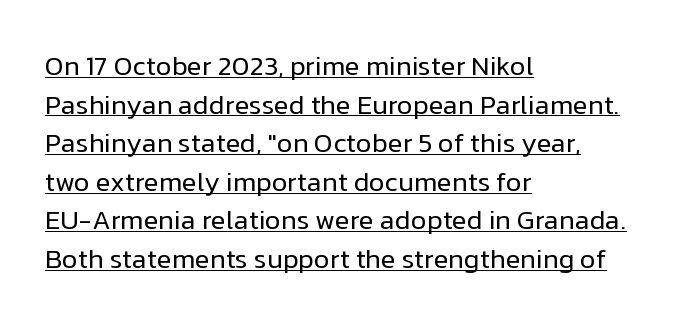
{"italic": "no", "bold": "no", "underline": "yes", "align": "left", "line_spacing": "normal", "line_spacing_ratio": 1.43, "letter_spacing": "normal", "letter_spacing_em": 0.0, "glyph_px": 27}
